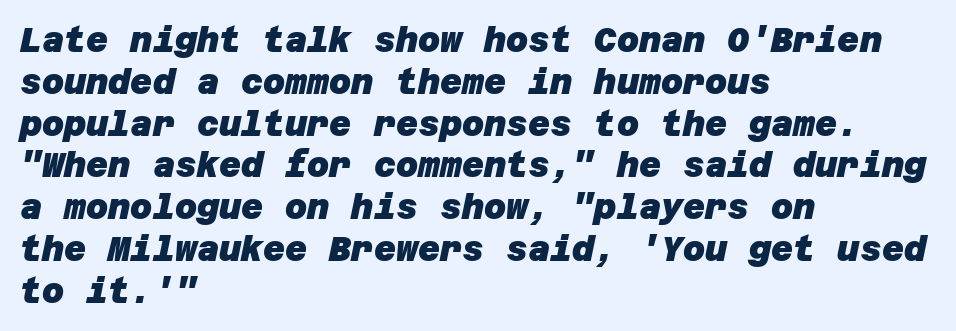
Q: Is the text bold? A: Yes.
Q: Is the typeface a serif or a sans-serif typeface? A: Sans-serif.
Q: Is the text underlined? A: No.
Q: How is the paragraph aligned? A: Left-aligned.
Q: Is the spacing between letters normal or unusually wide? A: Normal.
Q: Width (condensed, normal, or wide)? A: Normal.
Q: Stroke contrast? A: Low.
Q: x-height? A: Large.
